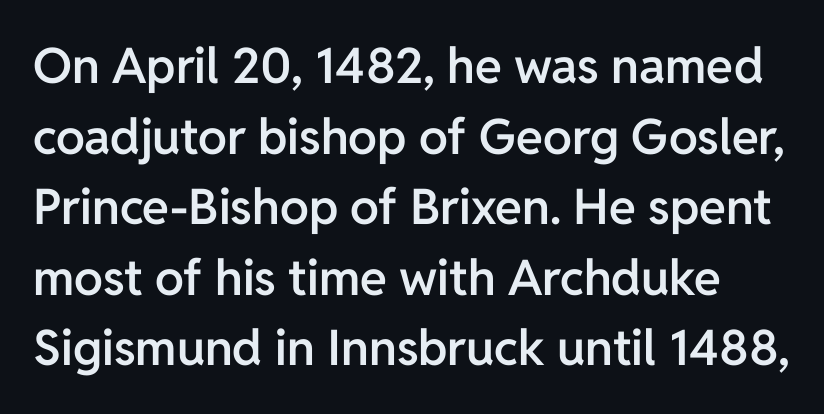
Q: Is the text bold? A: Semi-bold.
Q: Is the text italic (slanted)? A: No, it is upright.
Q: Is the typeface a serif or a sans-serif typeface? A: Sans-serif.
Q: Is the text underlined? A: No.
Q: Is the spacing between letters normal or unusually wide? A: Normal.
Q: Is the spacing between lines tight, normal or loose? A: Normal.
Q: Width (condensed, normal, or wide)? A: Normal.
Q: Stroke contrast? A: Low.
Q: x-height? A: Medium.
Q: Monospaced? A: No.
